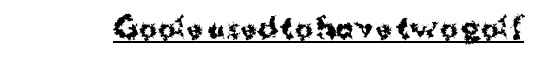
Q: Is the text bold? A: Yes.
Q: Is the text italic (slanted)? A: No, it is upright.
Q: Is the text underlined? A: Yes.
Q: Is the spacing between letters normal or unusually wide? A: Normal.
